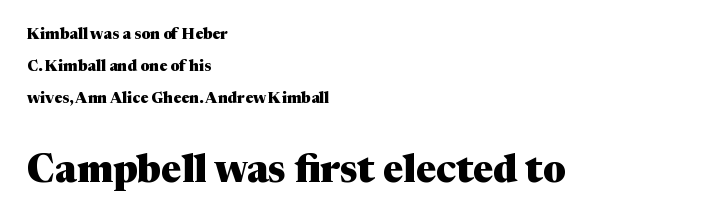
{"serif": "yes", "italic": "no", "bold": "yes", "weight": "heavy", "width": "normal", "stroke_contrast": "medium", "x_height": "medium", "monospaced": "no", "underline": "no", "align": "left", "line_spacing": "loose", "line_spacing_ratio": 2.14, "letter_spacing": "normal", "letter_spacing_em": 0.0, "larger_block": "second", "size_ratio": 2.53, "glyph_px": 38}
